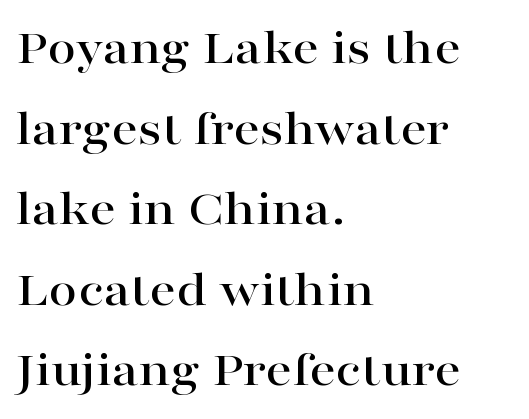
Q: Is the text italic (slanted)? A: No, it is upright.
Q: Is the typeface a serif or a sans-serif typeface? A: Serif.
Q: Is the text underlined? A: No.
Q: How is the paragraph aligned? A: Left-aligned.
Q: Is the spacing between letters normal or unusually wide? A: Normal.
Q: Is the spacing between lines tight, normal or loose? A: Normal.
Q: Width (condensed, normal, or wide)? A: Wide.
Q: Stroke contrast? A: High.
Q: x-height? A: Medium.
Q: Monospaced? A: No.
